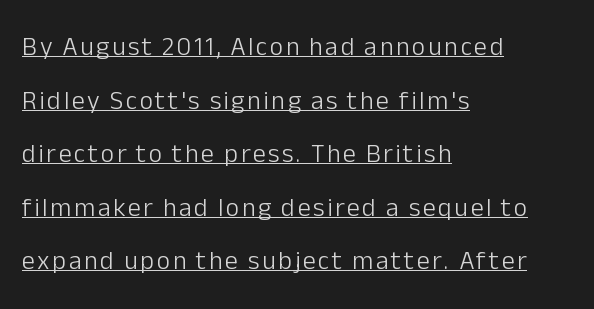
This sample carries an underscore along the baseline area. Style check: upright. Is there much room between lines? Yes — plenty of vertical air separates them. Notice how the passage keeps a crisp vertical edge on the left only. No heavy texture on the line: the type isn't bold.
